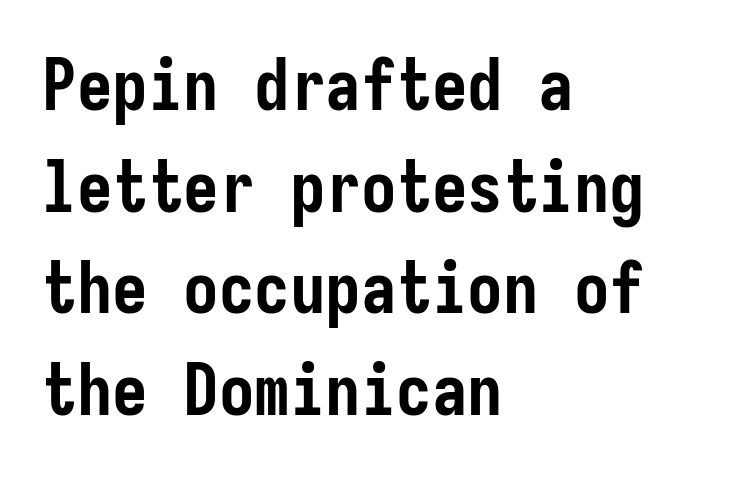
The image shows 71 px semibold, condensed sans-serif type, upright; set left-aligned, normal line spacing (1.43x), normal letter spacing, not underlined; low stroke contrast and a medium x-height.
